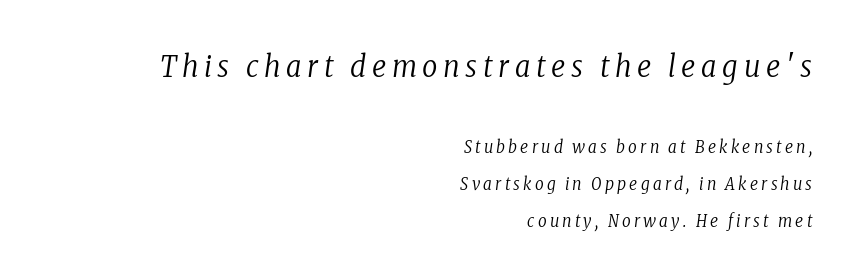
Q: Is the text bold? A: No.
Q: Is the text italic (slanted)? A: Yes, it leans right by about 8 degrees.
Q: Is the typeface a serif or a sans-serif typeface? A: Serif.
Q: Is the text underlined? A: No.
Q: How is the paragraph aligned? A: Right-aligned.
Q: Is the spacing between lines tight, normal or loose? A: Loose.
Q: Which block of text is set in a larger size, the first (top) or the second (bottom)? A: The first (top) one.
Q: Width (condensed, normal, or wide)? A: Condensed.
Q: Stroke contrast? A: Low.
Q: x-height? A: Medium.
Q: Monospaced? A: No.
